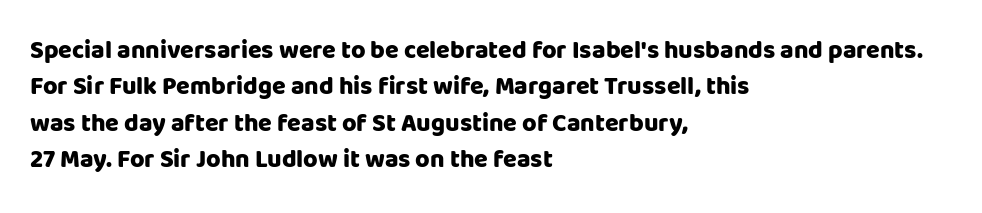
The letters are bold, with thick, heavy strokes. If you measured baseline to baseline, you'd find a middling distance. Posture: straight, roman, zero tilt. No word sits above an underline.
